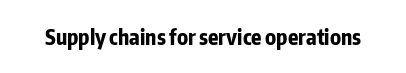
{"italic": "no", "bold": "yes", "underline": "no", "letter_spacing": "normal", "letter_spacing_em": 0.0, "glyph_px": 21}
